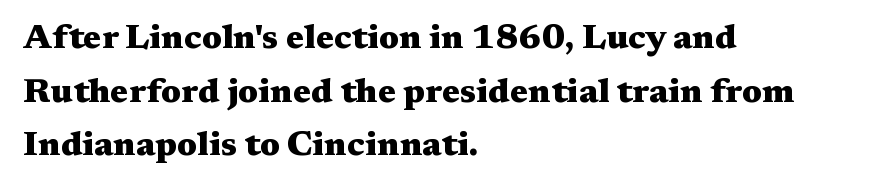
Looks like regular typesetting: each glyph gets only the width it needs. A clean baseline with only descenders dipping below it. This is serif lettering, the kind often seen in printed books. If you drew a ruler down the left edge, every line would touch it. What's the leading like? Ordinary, nothing unusual. Quick note: not italic, upright.
